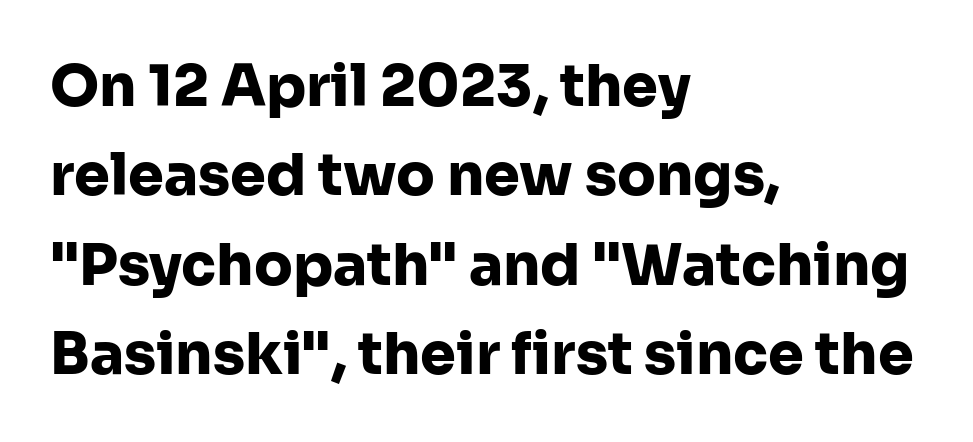
{"serif": "no", "italic": "no", "bold": "yes", "weight": "heavy", "width": "normal", "stroke_contrast": "low", "x_height": "medium", "monospaced": "no", "underline": "no", "align": "left", "line_spacing": "normal", "line_spacing_ratio": 1.57, "letter_spacing": "normal", "letter_spacing_em": 0.0, "glyph_px": 57}
